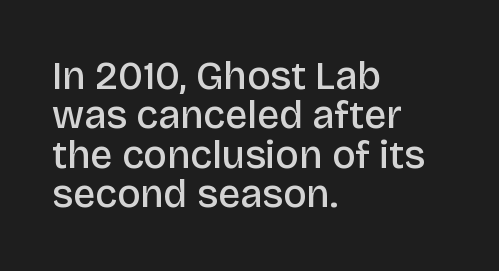
The image shows 39 px semibold sans-serif type, upright; set left-aligned, tight line spacing (1.01x), normal letter spacing, not underlined; low stroke contrast and a large x-height.
